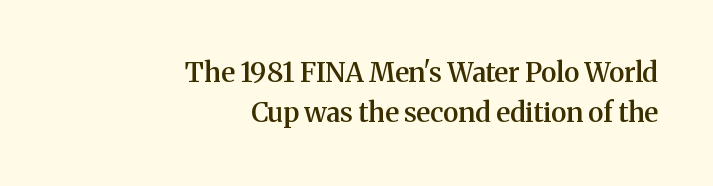
The image shows 27 px text type, upright; set right-aligned, normal line spacing (1.49x), normal letter spacing, not underlined.
